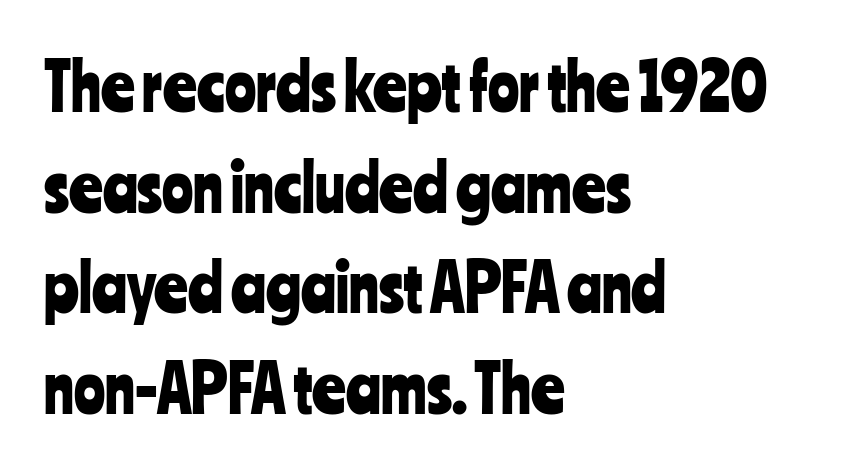
The image shows 65 px condensed sans-serif type, upright; set left-aligned, normal line spacing (1.55x), normal letter spacing, not underlined; low stroke contrast and a medium x-height.
